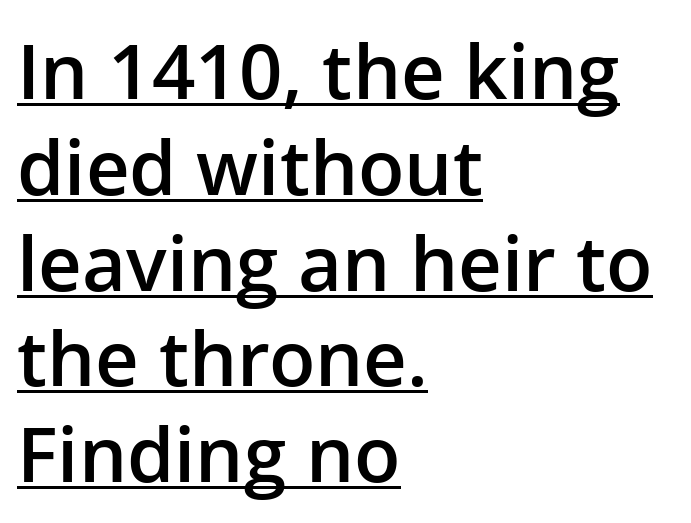
The image shows 76 px semibold sans-serif type, upright; set left-aligned, normal line spacing (1.26x), normal letter spacing, underlined; low stroke contrast and a medium x-height.
